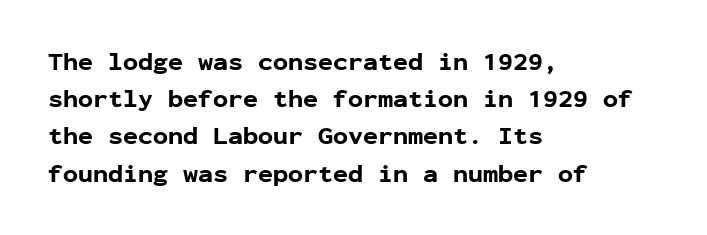
The image shows 25 px bold type, upright; set left-aligned, normal line spacing (1.49x), normal letter spacing, not underlined.
